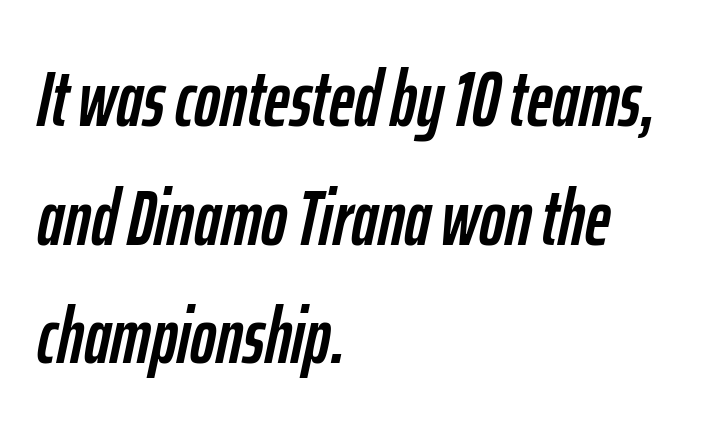
{"italic": "yes", "lean": "right", "slant_degrees": 12, "width": "condensed", "stroke_contrast": "low", "x_height": "medium", "monospaced": "no", "underline": "no", "align": "left", "line_spacing": "normal", "line_spacing_ratio": 1.52, "letter_spacing": "normal", "letter_spacing_em": 0.0, "glyph_px": 78}
